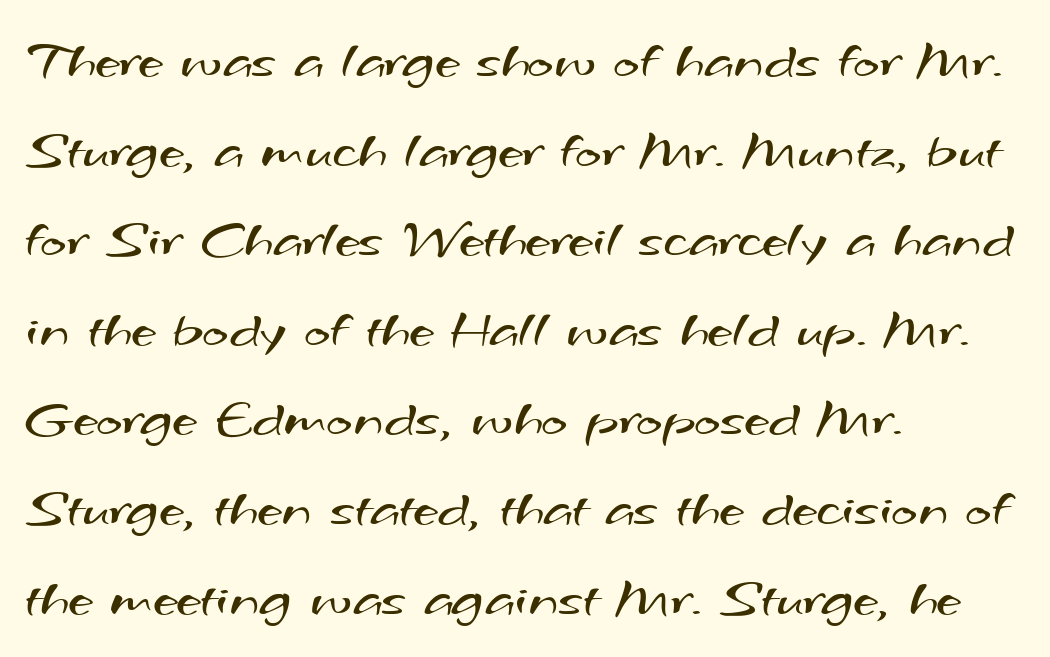
No extra ink here — the face is not bold. Each letter keeps its own natural width here, so spacing adapts to shape. Successive baselines arrive at the customary interval. The setting favours the left margin, as ordinary paragraphs usually do.
